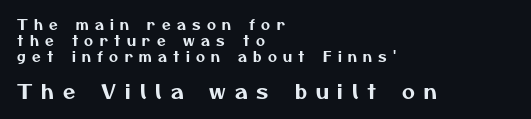
Q: Is the text underlined? A: No.
Q: How is the paragraph aligned? A: Left-aligned.
Q: Is the spacing between letters normal or unusually wide? A: Unusually wide.
Q: Is the spacing between lines tight, normal or loose? A: Tight.
Q: Which block of text is set in a larger size, the first (top) or the second (bottom)? A: The second (bottom) one.
